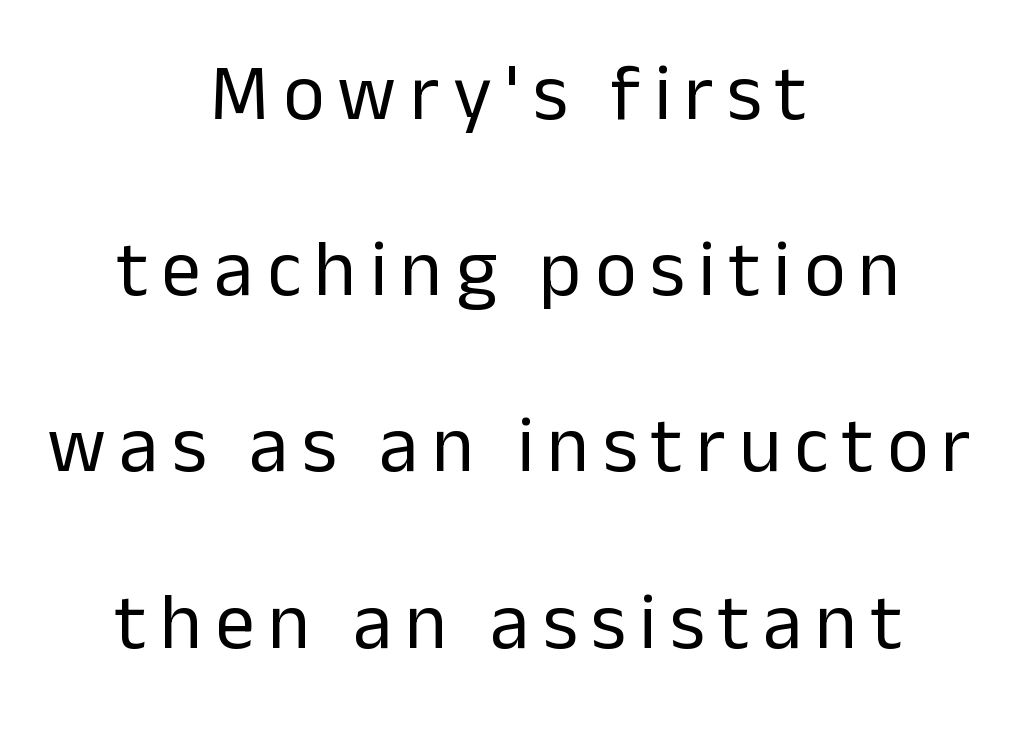
The image shows 79 px regular-weight sans-serif type, upright; set centered, loose line spacing (2.23x), not underlined; low stroke contrast and a medium x-height.
